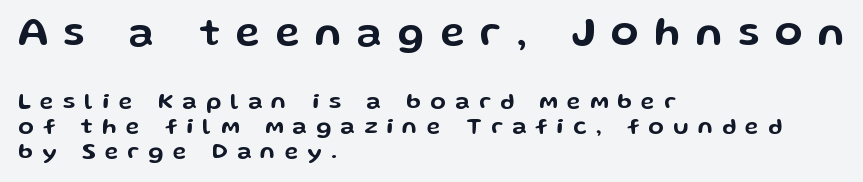
Q: Is the text italic (slanted)? A: No, it is upright.
Q: Is the typeface a serif or a sans-serif typeface? A: Sans-serif.
Q: Is the text underlined? A: No.
Q: How is the paragraph aligned? A: Left-aligned.
Q: Is the spacing between letters normal or unusually wide? A: Unusually wide.
Q: Is the spacing between lines tight, normal or loose? A: Tight.
Q: Which block of text is set in a larger size, the first (top) or the second (bottom)? A: The first (top) one.
Q: Width (condensed, normal, or wide)? A: Wide.
Q: Stroke contrast? A: Low.
Q: x-height? A: Medium.
Q: Monospaced? A: No.
